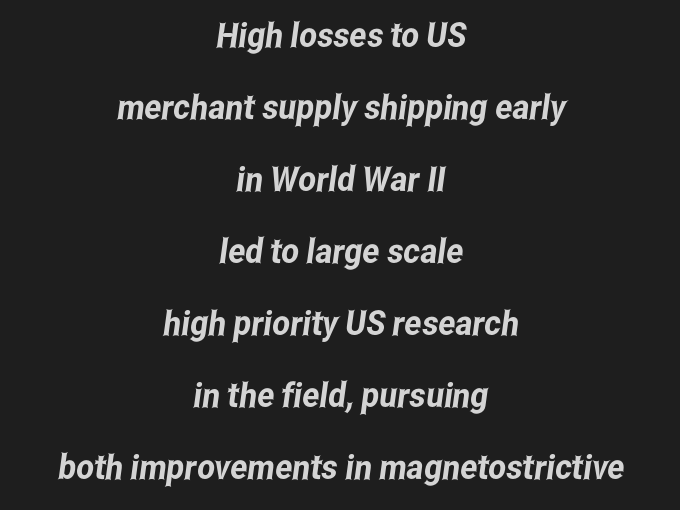
The image shows 34 px condensed sans-serif type; set centered, loose line spacing (2.12x), normal letter spacing, not underlined; low stroke contrast and a medium x-height.
